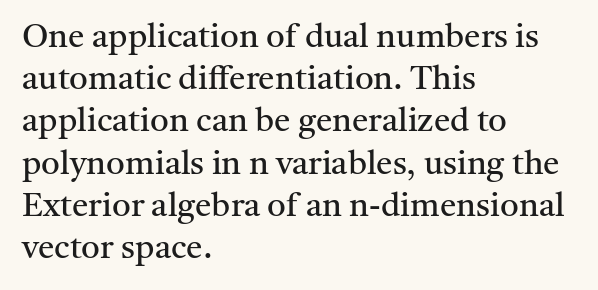
Q: Is the text bold? A: No.
Q: Is the text italic (slanted)? A: No, it is upright.
Q: Is the typeface a serif or a sans-serif typeface? A: Serif.
Q: Is the text underlined? A: No.
Q: How is the paragraph aligned? A: Left-aligned.
Q: Is the spacing between letters normal or unusually wide? A: Normal.
Q: Is the spacing between lines tight, normal or loose? A: Normal.
Q: Width (condensed, normal, or wide)? A: Normal.
Q: Stroke contrast? A: Medium.
Q: x-height? A: Medium.
Q: Monospaced? A: No.
